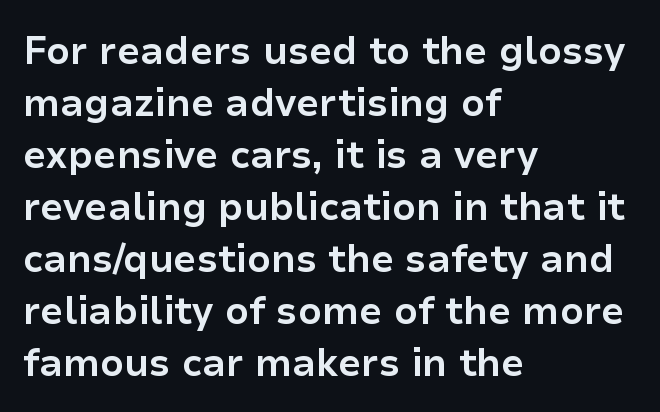
Q: Is the text bold? A: Yes.
Q: Is the text italic (slanted)? A: No, it is upright.
Q: Is the typeface a serif or a sans-serif typeface? A: Sans-serif.
Q: Is the text underlined? A: No.
Q: How is the paragraph aligned? A: Left-aligned.
Q: Is the spacing between letters normal or unusually wide? A: Normal.
Q: Is the spacing between lines tight, normal or loose? A: Normal.
Q: Width (condensed, normal, or wide)? A: Normal.
Q: Stroke contrast? A: Low.
Q: x-height? A: Medium.
Q: Monospaced? A: No.
